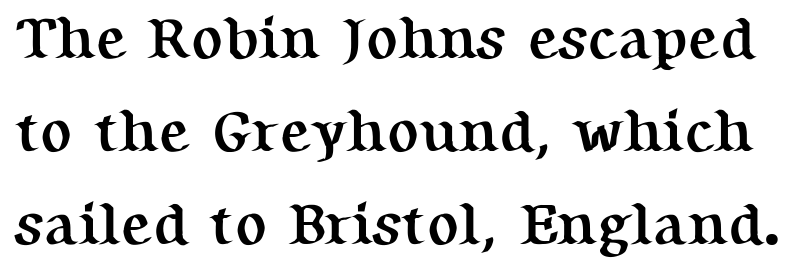
Q: Is the text bold? A: Yes.
Q: Is the text italic (slanted)? A: No, it is upright.
Q: Is the typeface a serif or a sans-serif typeface? A: Serif.
Q: Is the text underlined? A: No.
Q: Is the spacing between letters normal or unusually wide? A: Normal.
Q: Is the spacing between lines tight, normal or loose? A: Normal.
Q: Width (condensed, normal, or wide)? A: Normal.
Q: Stroke contrast? A: Medium.
Q: x-height? A: Medium.
Q: Monospaced? A: No.
